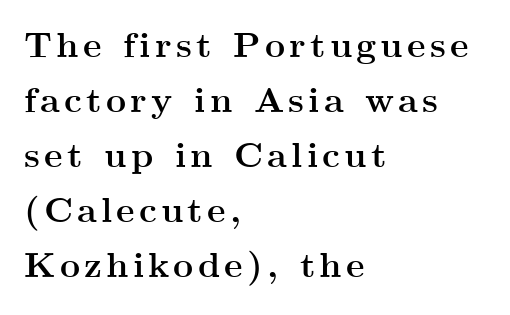
Q: Is the text bold? A: Yes.
Q: Is the text italic (slanted)? A: No, it is upright.
Q: Is the typeface a serif or a sans-serif typeface? A: Serif.
Q: Is the text underlined? A: No.
Q: How is the paragraph aligned? A: Left-aligned.
Q: Is the spacing between lines tight, normal or loose? A: Normal.
Q: Width (condensed, normal, or wide)? A: Wide.
Q: Stroke contrast? A: Medium.
Q: x-height? A: Small.
Q: Monospaced? A: No.
